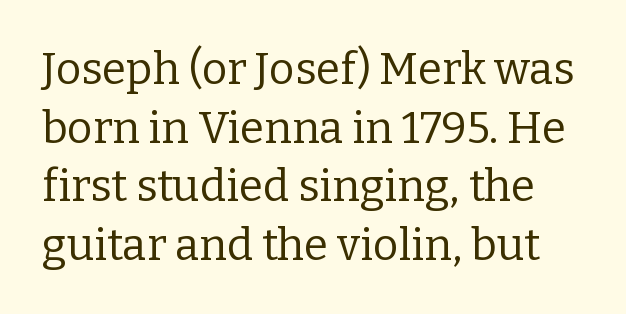
The leading is moderate, giving the passage an even texture. This rendering employs a face with finishing strokes, i.e., a serif. What stands out about the letter spacing? Nothing — it is the standard amount. The axis of the letterforms is exactly vertical.
